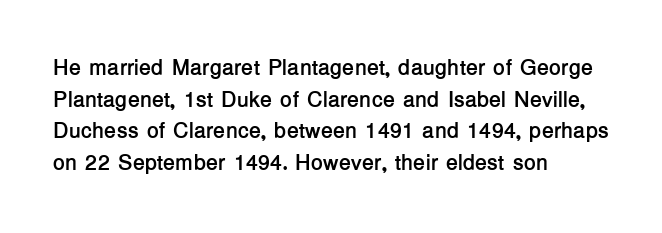
Beneath every word, the page is bare. Successive baselines arrive at the customary interval. It's the straight-up-and-down kind of type. Which margin do the lines hug? The left one — the right edge is uneven. Thick stems and heavy bowls — unmistakably bold.
